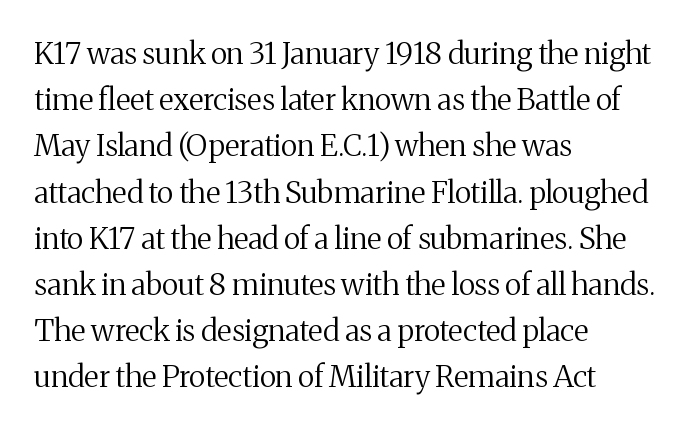
{"serif": "yes", "italic": "no", "bold": "no", "weight": "regular", "width": "normal", "stroke_contrast": "medium", "x_height": "medium", "monospaced": "no", "underline": "no", "align": "left", "line_spacing": "normal", "line_spacing_ratio": 1.54, "letter_spacing": "normal", "letter_spacing_em": 0.0, "glyph_px": 30}
